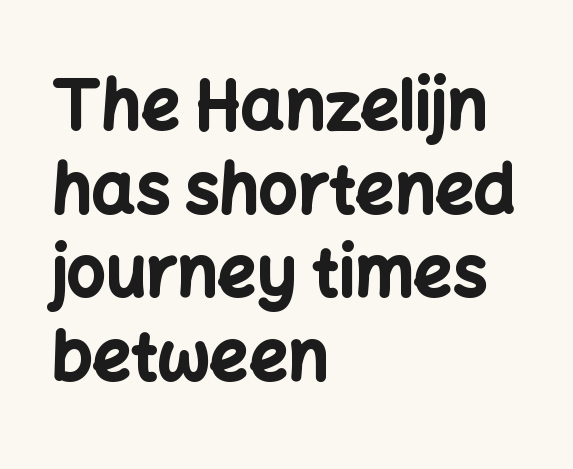
{"serif": "no", "italic": "no", "bold": "yes", "weight": "bold", "width": "normal", "stroke_contrast": "low", "x_height": "medium", "monospaced": "no", "underline": "no", "align": "left", "line_spacing_ratio": 1.23, "letter_spacing": "normal", "letter_spacing_em": 0.0, "glyph_px": 68}
